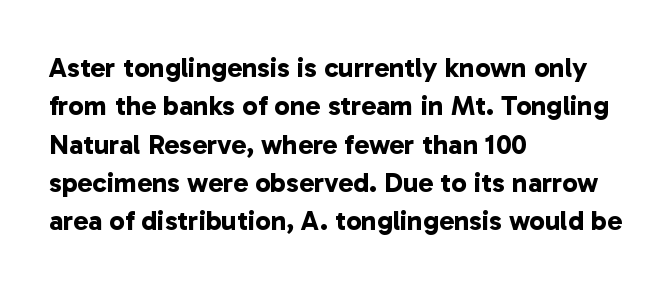
Q: Is the text bold? A: Yes.
Q: Is the typeface a serif or a sans-serif typeface? A: Sans-serif.
Q: Is the text underlined? A: No.
Q: How is the paragraph aligned? A: Left-aligned.
Q: Is the spacing between letters normal or unusually wide? A: Normal.
Q: Is the spacing between lines tight, normal or loose? A: Normal.
Q: Width (condensed, normal, or wide)? A: Normal.
Q: Stroke contrast? A: Low.
Q: x-height? A: Medium.
Q: Monospaced? A: No.
